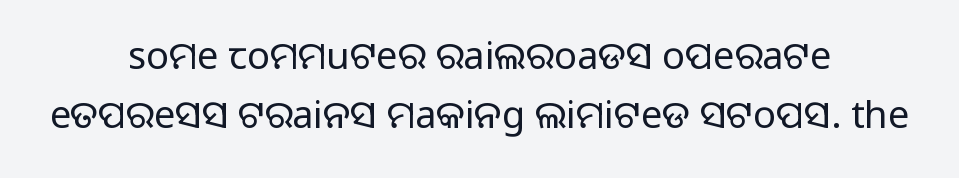
The image shows 38 px sans-serif type, upright; set centered, normal line spacing (1.55x), normal letter spacing, not underlined; medium stroke contrast.
